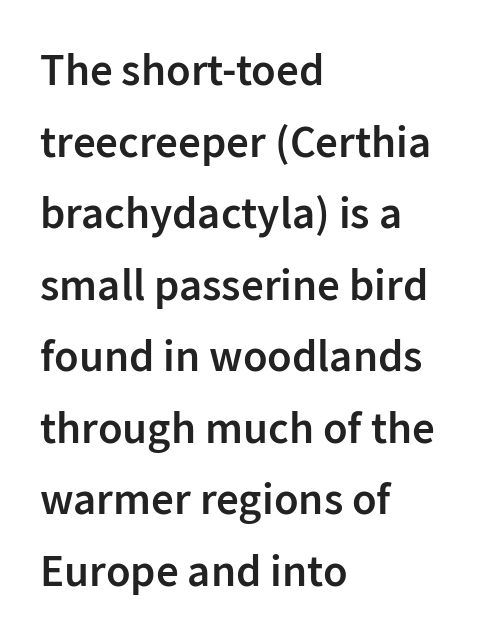
The image shows 45 px semibold sans-serif type, upright; set left-aligned, normal line spacing (1.59x), normal letter spacing, not underlined; low stroke contrast and a medium x-height.
